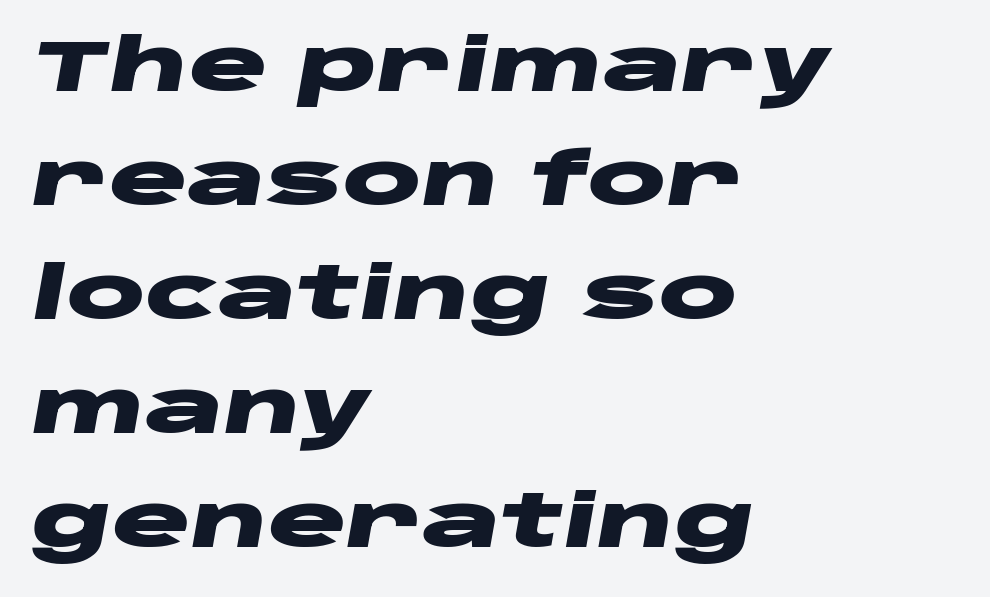
{"italic": "yes", "lean": "right", "slant_degrees": 10, "bold": "yes", "weight": "heavy", "width": "wide", "stroke_contrast": "low", "x_height": "large", "monospaced": "no", "underline": "no", "align": "left", "line_spacing": "normal", "line_spacing_ratio": 1.56, "letter_spacing": "normal", "letter_spacing_em": 0.0, "glyph_px": 73}
